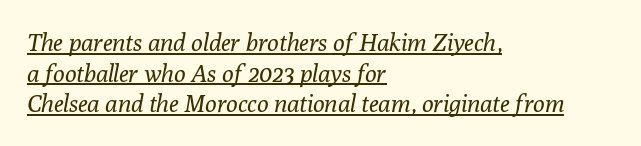
{"italic": "yes", "lean": "right", "slant_degrees": 10, "bold": "no", "underline": "yes", "align": "left", "line_spacing": "normal", "line_spacing_ratio": 1.28, "letter_spacing": "normal", "letter_spacing_em": 0.0, "glyph_px": 24}
